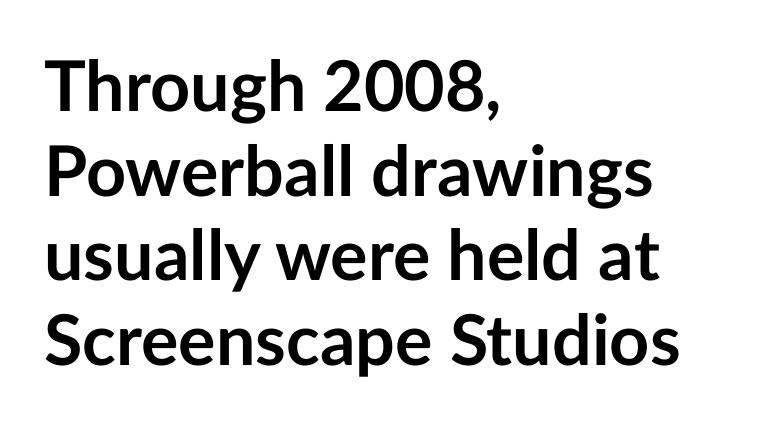
Q: Is the text bold? A: Yes.
Q: Is the text italic (slanted)? A: No, it is upright.
Q: Is the typeface a serif or a sans-serif typeface? A: Sans-serif.
Q: Is the text underlined? A: No.
Q: How is the paragraph aligned? A: Left-aligned.
Q: Is the spacing between letters normal or unusually wide? A: Normal.
Q: Width (condensed, normal, or wide)? A: Normal.
Q: Stroke contrast? A: Low.
Q: x-height? A: Medium.
Q: Monospaced? A: No.
